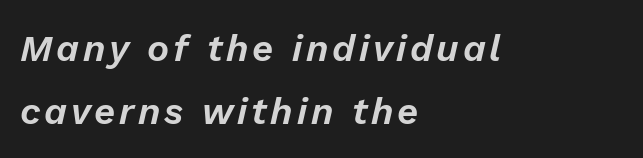
The image shows 37 px text type, italic (leaning right); set left-aligned, line spacing 1.71x, not underlined; low stroke contrast and a medium x-height.
